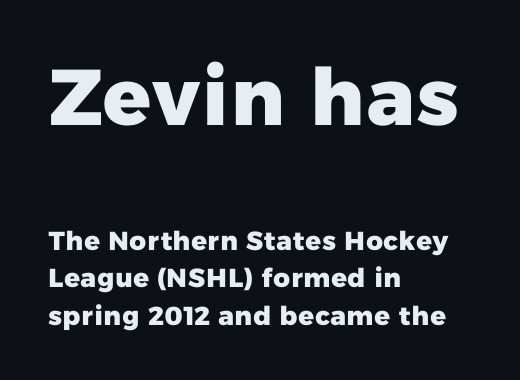
{"serif": "no", "bold": "yes", "weight": "heavy", "width": "normal", "stroke_contrast": "low", "x_height": "medium", "monospaced": "no", "underline": "no", "align": "left", "line_spacing": "normal", "line_spacing_ratio": 1.43, "letter_spacing": "normal", "letter_spacing_em": 0.0, "larger_block": "first", "size_ratio": 3.04, "glyph_px": 79}
